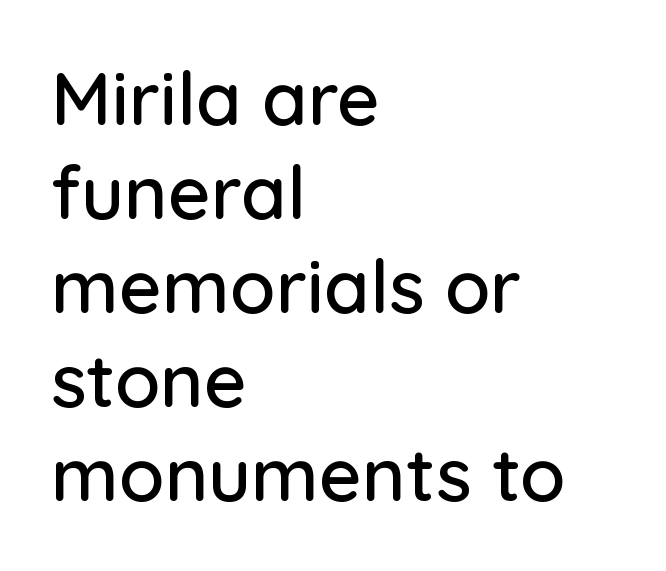
The image shows 74 px sans-serif type, upright; set left-aligned, normal line spacing (1.27x), normal letter spacing, not underlined; low stroke contrast and a medium x-height.
